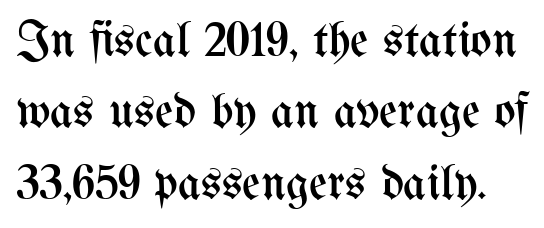
The image shows 50 px regular-weight, condensed type, upright; set normal line spacing (1.43x), normal letter spacing, not underlined; medium stroke contrast and a medium x-height.
